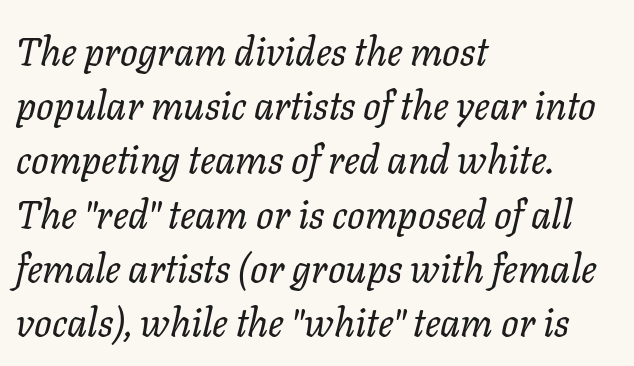
Q: Is the text bold? A: No.
Q: Is the text italic (slanted)? A: Yes, it leans right by about 11 degrees.
Q: Is the text underlined? A: No.
Q: How is the paragraph aligned? A: Left-aligned.
Q: Is the spacing between letters normal or unusually wide? A: Normal.
Q: Is the spacing between lines tight, normal or loose? A: Normal.
Q: Width (condensed, normal, or wide)? A: Normal.
Q: Stroke contrast? A: Low.
Q: x-height? A: Medium.
Q: Monospaced? A: No.
